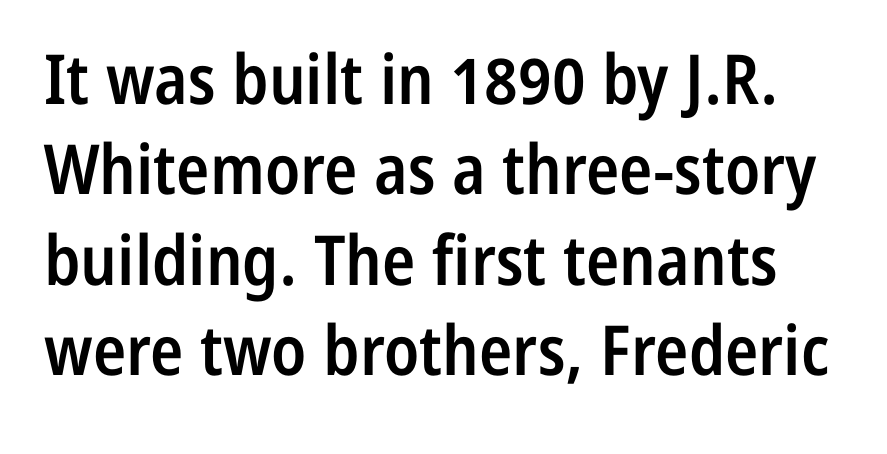
The image shows 69 px semibold, condensed sans-serif type, upright; set normal line spacing (1.31x), normal letter spacing, not underlined; low stroke contrast and a medium x-height.
